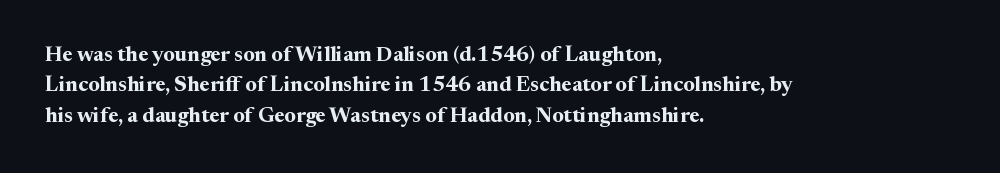
Notice how the stems are strictly vertical — no italics here. These words are printed bold, with thick strokes throughout. Leading: standard. You could call the tracking neutral — neither tight nor loose. The rendering anchors every line to the left-hand side. The words here are not underlined.
